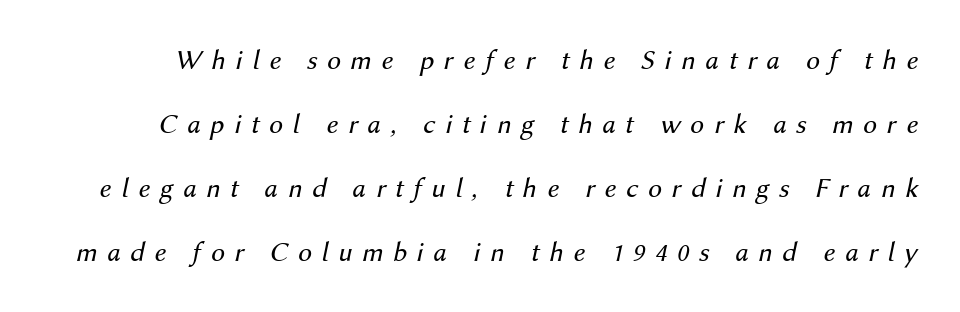
{"italic": "yes", "lean": "right", "slant_degrees": 12, "bold": "no", "weight": "regular", "width": "normal", "stroke_contrast": "medium", "x_height": "medium", "monospaced": "no", "underline": "no", "line_spacing": "loose", "line_spacing_ratio": 2.29, "letter_spacing": "wide", "letter_spacing_em": 0.34, "glyph_px": 28}
